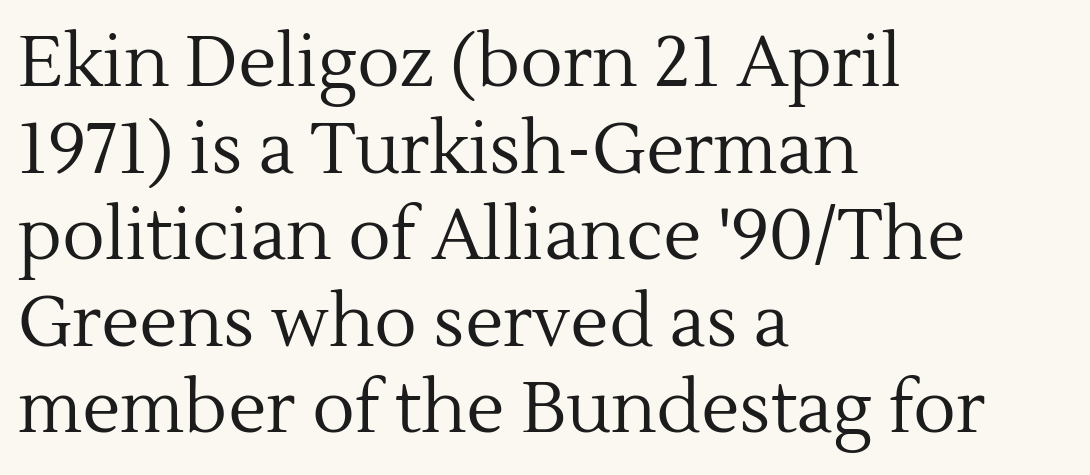
Caption: standard tracking, unaltered. Counters stay open thanks to moderate or lighter strokes. The glyphs are unaccompanied by any horizontal stroke below them. A typesetter would call this proportional, since set widths differ per character.
